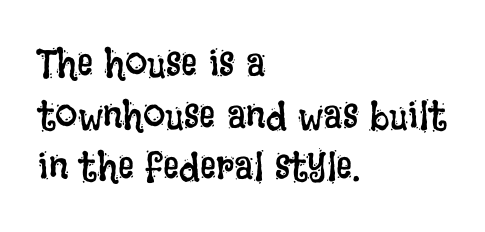
{"italic": "no", "bold": "no", "weight": "regular", "width": "condensed", "stroke_contrast": "low", "x_height": "large", "monospaced": "no", "underline": "no", "align": "left", "line_spacing": "normal", "line_spacing_ratio": 1.29, "letter_spacing": "normal", "letter_spacing_em": 0.0, "glyph_px": 40}
